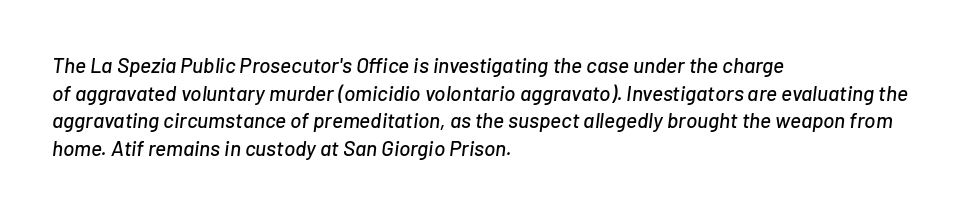
{"italic": "yes", "lean": "right", "slant_degrees": 7, "underline": "no", "align": "left", "line_spacing": "normal", "line_spacing_ratio": 1.31, "letter_spacing": "normal", "letter_spacing_em": 0.0, "glyph_px": 21}
